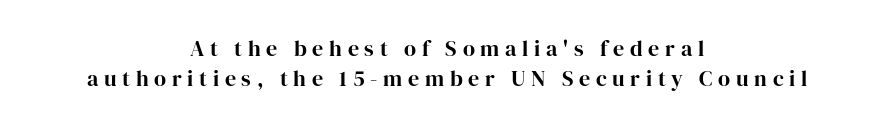
Q: Is the text italic (slanted)? A: No, it is upright.
Q: Is the text underlined? A: No.
Q: How is the paragraph aligned? A: Centered.
Q: Is the spacing between letters normal or unusually wide? A: Unusually wide.
Q: Is the spacing between lines tight, normal or loose? A: Normal.
